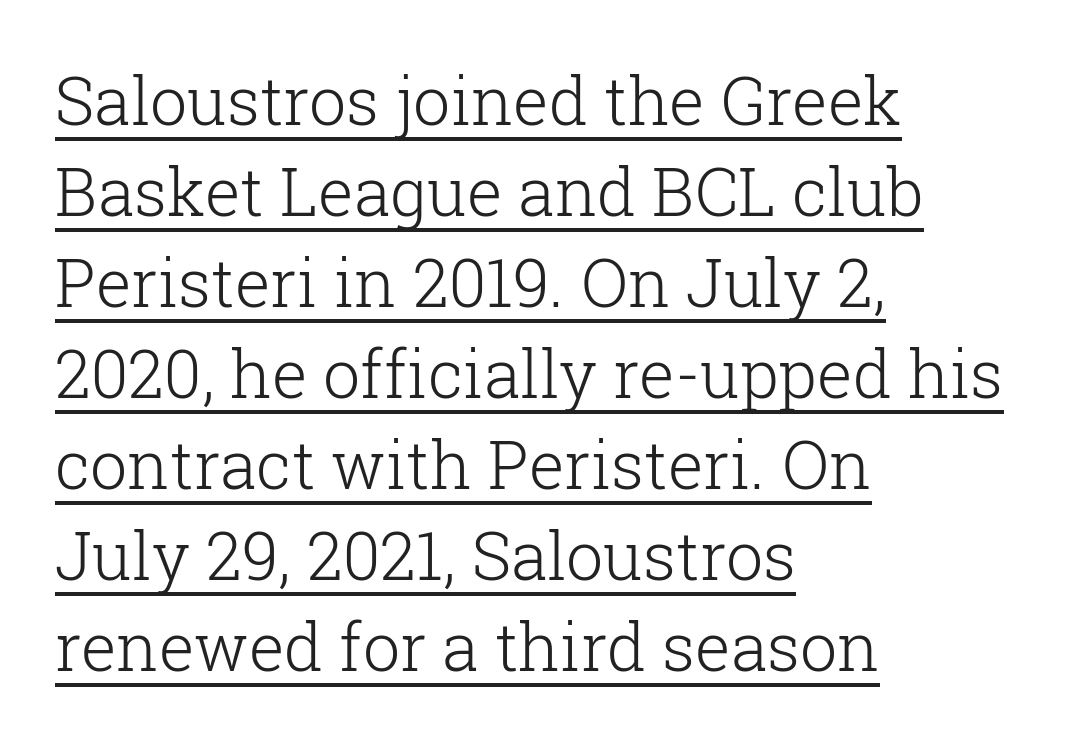
{"serif": "yes", "italic": "no", "bold": "no", "weight": "light", "width": "normal", "stroke_contrast": "low", "x_height": "medium", "monospaced": "no", "underline": "yes", "align": "left", "line_spacing": "normal", "line_spacing_ratio": 1.38, "letter_spacing": "normal", "letter_spacing_em": 0.0, "glyph_px": 66}
